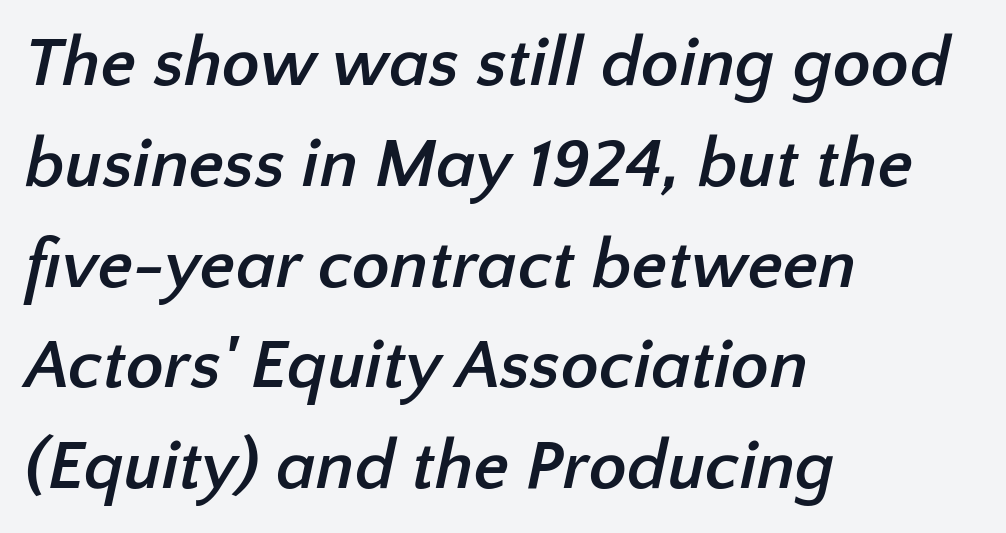
{"serif": "no", "bold": "yes", "weight": "semibold", "width": "normal", "stroke_contrast": "low", "x_height": "medium", "monospaced": "no", "underline": "no", "align": "left", "line_spacing": "normal", "line_spacing_ratio": 1.44, "letter_spacing": "normal", "letter_spacing_em": 0.0, "glyph_px": 70}
